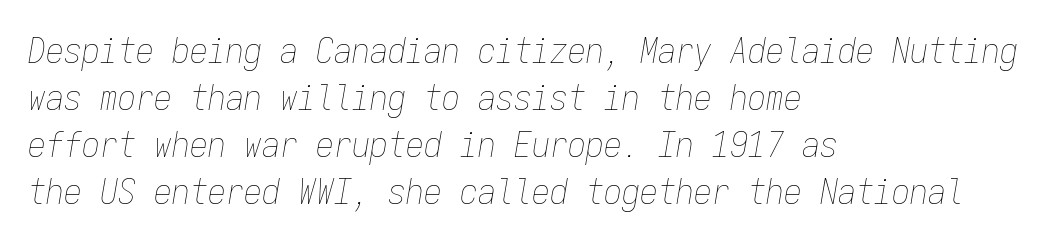
A typesetter would call this leading conventional body-copy spacing. The characters are drawn with everyday or finer stroke widths. The axis of the letterforms is tilted away from vertical. The rendering keeps characters at their native spacing. The lines are quadded left. Here the designer chose a console-style face with uniform glyph widths.
